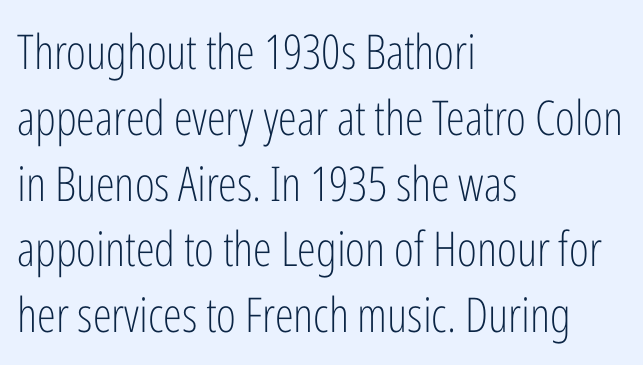
The paragraph has a hard left edge and a soft right edge. This sample has the flowing, uneven cadence of proportional lettering. Vertical stems look standard width or narrower in stroke. Normally led — the rows are evenly, conventionally spaced.
